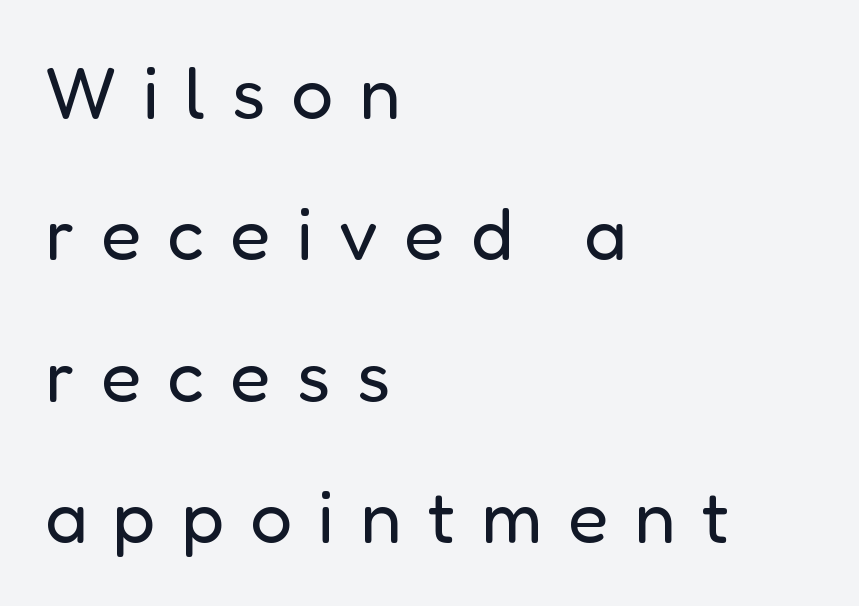
The passage shown has open, widely tracked lettering throughout. These glyphs show unthickened strokes, regular width or finer. Italic: no, the glyphs are upright roman. Visually the block forms a straight wall on the left and a jagged coastline on the right. The designer went with a sans here, leaving each stem footless. Underline: absent.
